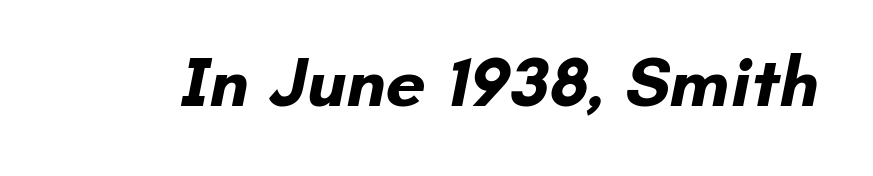
Does extra space separate the letters? No, they use regular spacing. Type without underlining. Looks like regular typesetting: each glyph gets only the width it needs. Weight check: bold — yes, fully. Check where the strokes stop: nothing finishes them off — pure sans.
